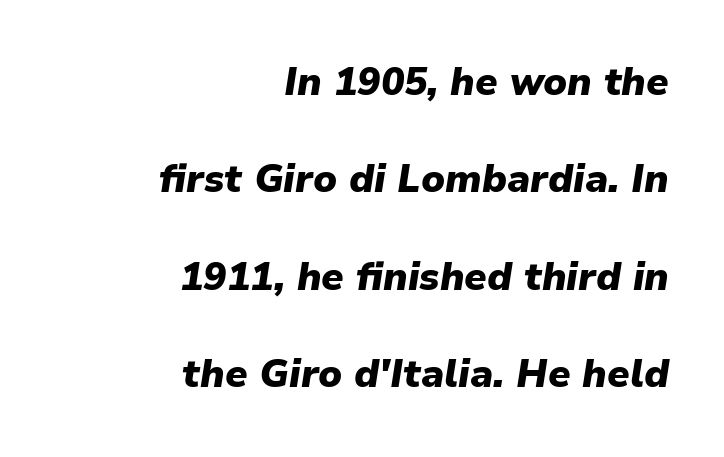
The image shows 39 px heavy type, italic (leaning right); set right-aligned, loose line spacing (2.5x), normal letter spacing, not underlined; low stroke contrast and a medium x-height.
